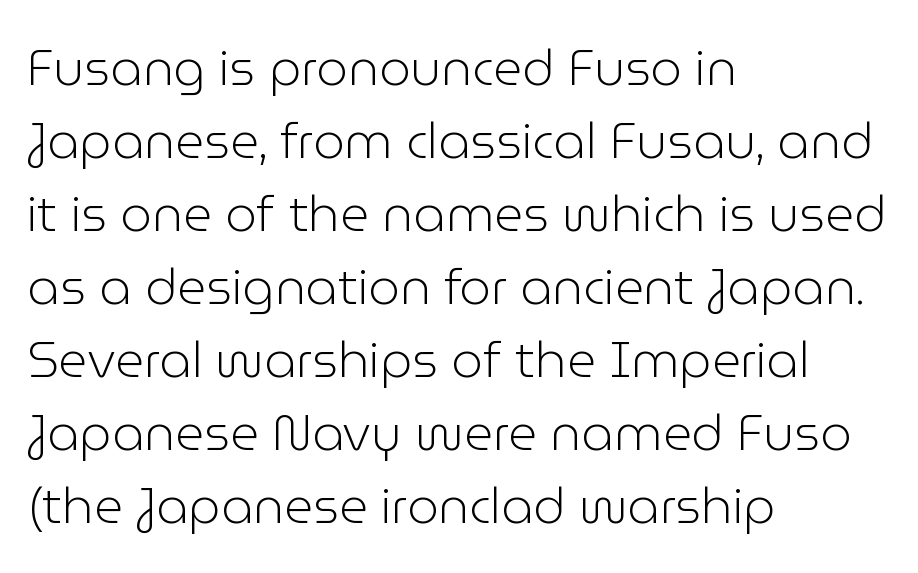
Q: Is the text bold? A: No.
Q: Is the text italic (slanted)? A: No, it is upright.
Q: Is the typeface a serif or a sans-serif typeface? A: Sans-serif.
Q: Is the text underlined? A: No.
Q: How is the paragraph aligned? A: Left-aligned.
Q: Is the spacing between letters normal or unusually wide? A: Normal.
Q: Is the spacing between lines tight, normal or loose? A: Normal.
Q: Width (condensed, normal, or wide)? A: Normal.
Q: Stroke contrast? A: Low.
Q: x-height? A: Medium.
Q: Monospaced? A: No.
